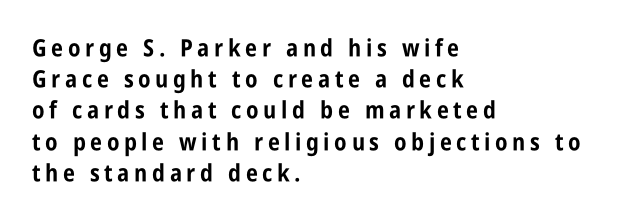
The image shows 24 px bold type, upright; set left-aligned, normal line spacing (1.3x), not underlined.
